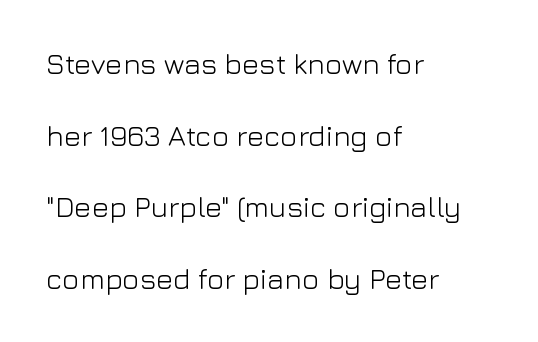
{"serif": "no", "italic": "no", "bold": "no", "weight": "light", "width": "normal", "stroke_contrast": "low", "x_height": "medium", "monospaced": "no", "underline": "no", "align": "left", "line_spacing": "loose", "line_spacing_ratio": 2.47, "letter_spacing": "normal", "letter_spacing_em": 0.0, "glyph_px": 29}
